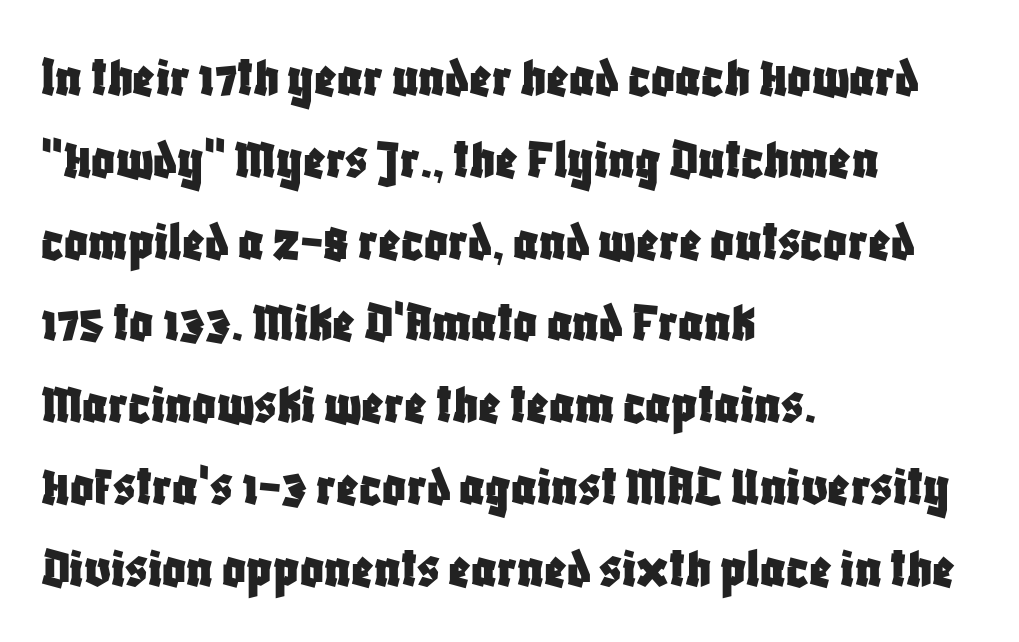
Here the designer chose a conventional face with non-uniform glyph widths. In terms of letterform style, serifs are entirely absent. Glyph-to-glyph distance matches everyday printed text. Whoever set this chose a conventional vertical rhythm. Caption: multi-line text, flush left, ragged right.
